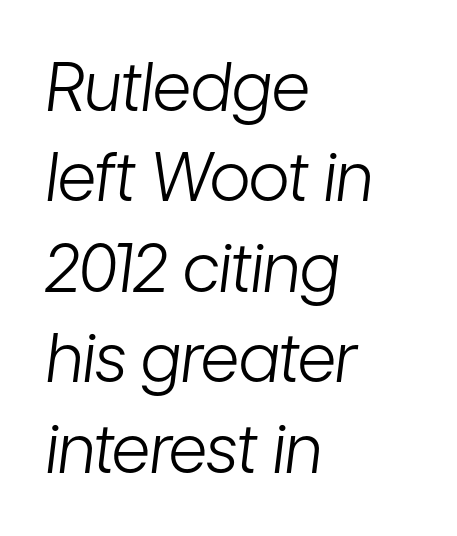
The image shows 67 px light, condensed type, italic (leaning right); set left-aligned, normal line spacing (1.35x), normal letter spacing, not underlined; low stroke contrast and a medium x-height.
